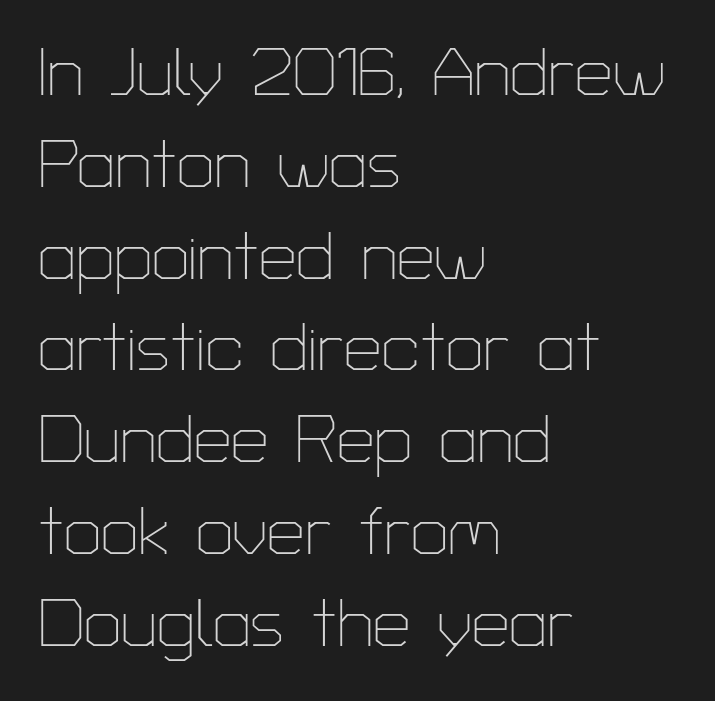
The typesetter chose a ragged-right arrangement here. Every character sits straight up, as roman type does. These lines are rendered in a variable-pitch font. Note: no serifs on the glyphs.
